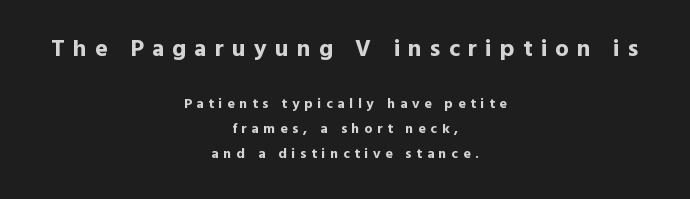
Q: Is the text bold? A: Yes.
Q: Is the text italic (slanted)? A: No, it is upright.
Q: Is the text underlined? A: No.
Q: How is the paragraph aligned? A: Centered.
Q: Is the spacing between letters normal or unusually wide? A: Unusually wide.
Q: Which block of text is set in a larger size, the first (top) or the second (bottom)? A: The first (top) one.
